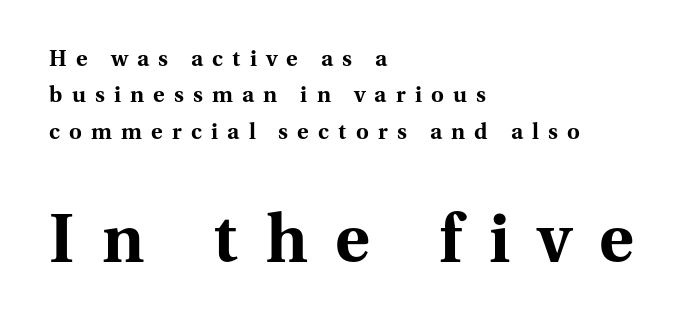
This rendering uses left alignment, leaving the right contour irregular. These lines are rendered in a variable-pitch font. Reading top to bottom, the characters get bigger at the block break. The rendering uses a moderate line-height, typical for paragraphs. These lines were composed using upright roman letters. Is the letter spacing exaggerated? Yes — the characters are pushed far apart.
